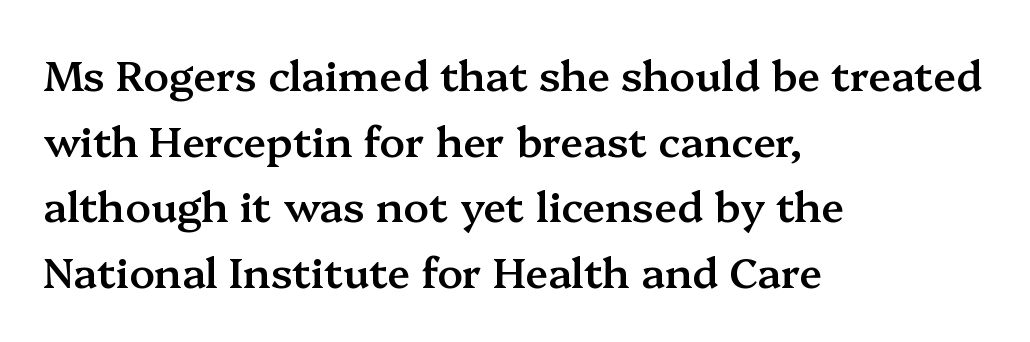
The image shows 42 px semibold serif type, upright; set left-aligned, normal line spacing (1.56x), normal letter spacing, not underlined; medium stroke contrast and a medium x-height.
